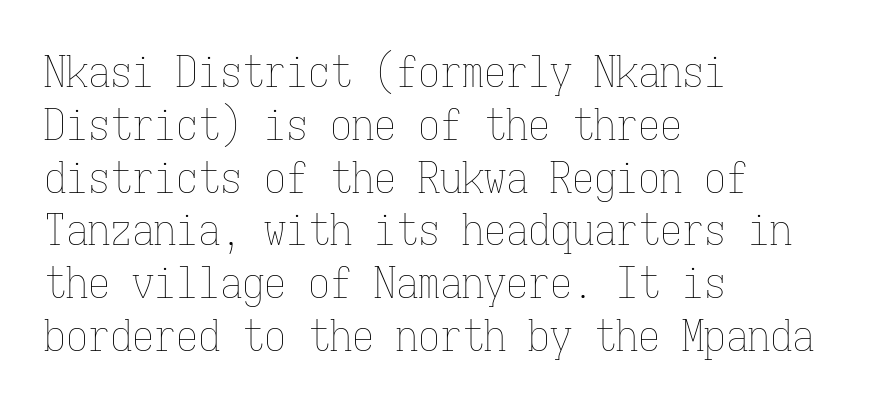
Tall strokes in this sample are plumb rather than angled. The face used here is monospaced, like something from a code editor. The passage shown is not underscored anywhere. The characters are drawn with everyday or finer stroke widths. Is the block centered? No — it sits flush against the left margin.
